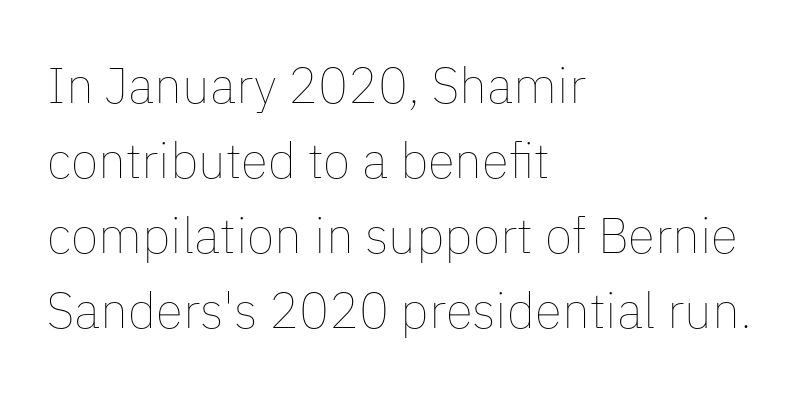
{"italic": "no", "bold": "no", "weight": "thin", "width": "normal", "stroke_contrast": "low", "x_height": "medium", "monospaced": "no", "underline": "no", "align": "left", "line_spacing": "normal", "line_spacing_ratio": 1.5, "letter_spacing": "normal", "letter_spacing_em": 0.0, "glyph_px": 50}
